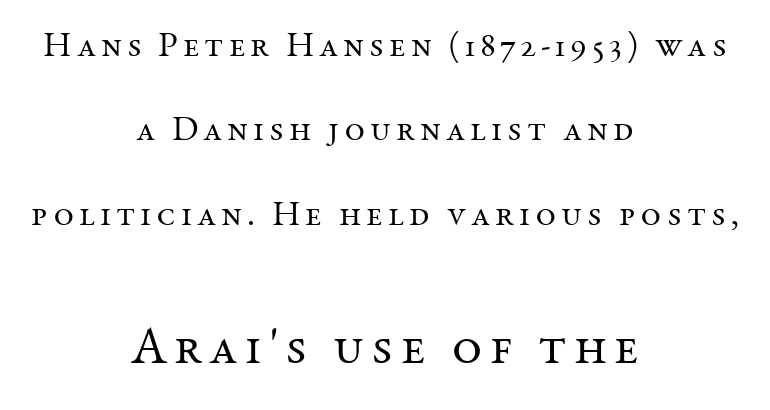
The letters stand straight up with perfectly vertical stems. Teacher's note: observe the equal gaps on both sides — that is centered alignment. The rendering uses a large line-height, opening up the rows. The letterforms sit at book weight or below.
